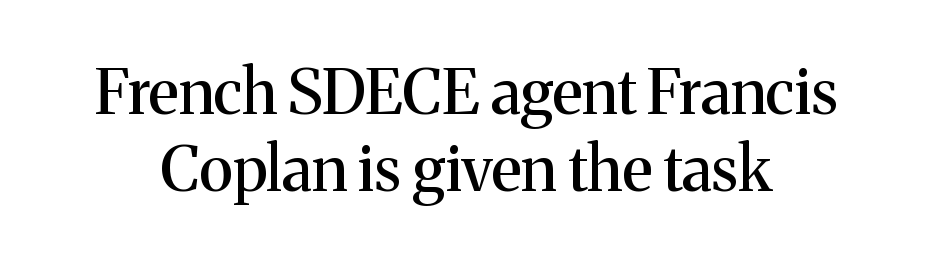
The image shows 62 px serif type, upright; set centered, line spacing 1.24x, normal letter spacing, not underlined; medium stroke contrast and a medium x-height.
